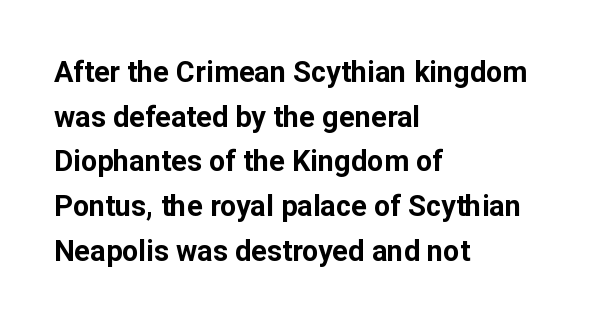
The image shows 29 px bold sans-serif type, upright; set left-aligned, normal line spacing (1.54x), normal letter spacing, not underlined; low stroke contrast and a medium x-height.
